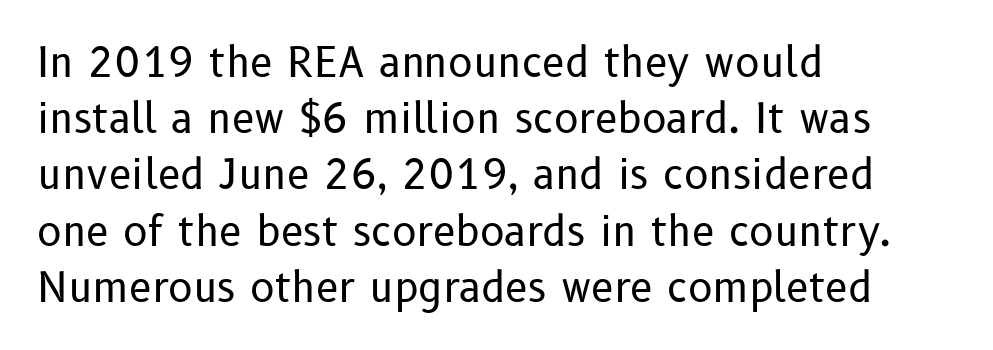
{"serif": "no", "italic": "no", "bold": "no", "weight": "regular", "width": "normal", "stroke_contrast": "low", "x_height": "medium", "monospaced": "no", "underline": "no", "align": "left", "line_spacing": "normal", "line_spacing_ratio": 1.37, "letter_spacing": "normal", "letter_spacing_em": 0.0, "glyph_px": 41}
